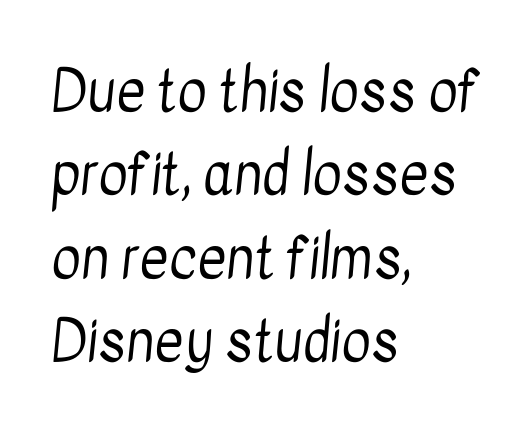
Q: Is the text bold? A: No.
Q: Is the typeface a serif or a sans-serif typeface? A: Sans-serif.
Q: Is the text underlined? A: No.
Q: How is the paragraph aligned? A: Left-aligned.
Q: Is the spacing between letters normal or unusually wide? A: Normal.
Q: Is the spacing between lines tight, normal or loose? A: Normal.
Q: Width (condensed, normal, or wide)? A: Condensed.
Q: Stroke contrast? A: Low.
Q: x-height? A: Medium.
Q: Monospaced? A: No.
